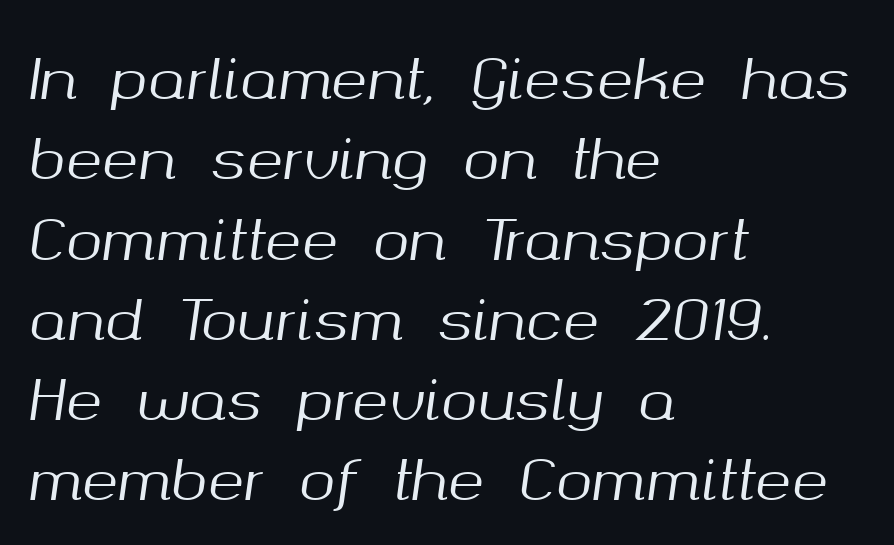
{"italic": "yes", "lean": "right", "slant_degrees": 8, "width": "normal", "stroke_contrast": "medium", "x_height": "medium", "monospaced": "no", "underline": "no", "align": "left", "line_spacing": "normal", "line_spacing_ratio": 1.46, "letter_spacing": "normal", "letter_spacing_em": 0.0, "glyph_px": 55}
